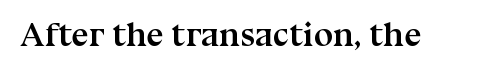
{"serif": "yes", "italic": "no", "bold": "yes", "weight": "semibold", "width": "normal", "stroke_contrast": "medium", "x_height": "medium", "monospaced": "no", "underline": "no", "letter_spacing": "normal", "letter_spacing_em": 0.0, "glyph_px": 34}
